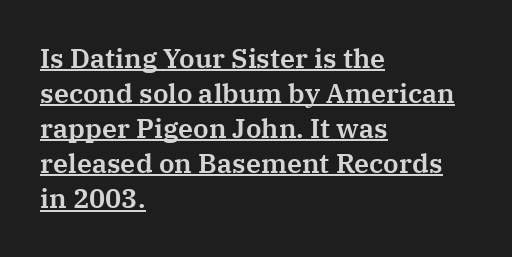
The image shows 27 px text type, upright; set left-aligned, normal line spacing (1.3x), normal letter spacing, underlined.
